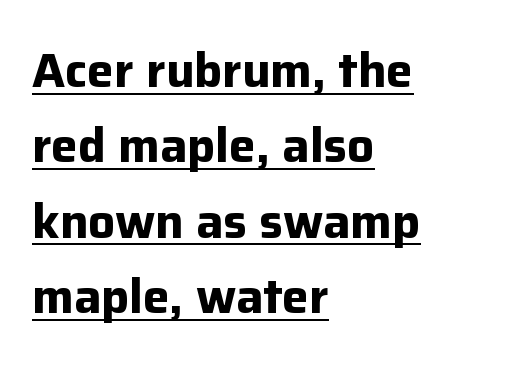
Q: Is the text bold? A: Yes.
Q: Is the text italic (slanted)? A: No, it is upright.
Q: Is the typeface a serif or a sans-serif typeface? A: Sans-serif.
Q: Is the text underlined? A: Yes.
Q: How is the paragraph aligned? A: Left-aligned.
Q: Is the spacing between letters normal or unusually wide? A: Normal.
Q: Is the spacing between lines tight, normal or loose? A: Normal.
Q: Width (condensed, normal, or wide)? A: Normal.
Q: Stroke contrast? A: Low.
Q: x-height? A: Medium.
Q: Monospaced? A: No.
